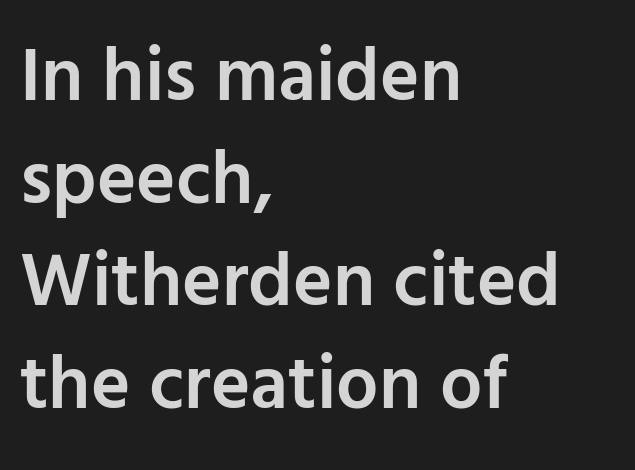
The image shows 75 px semibold sans-serif type, upright; set left-aligned, normal line spacing (1.37x), normal letter spacing, not underlined; low stroke contrast and a medium x-height.
